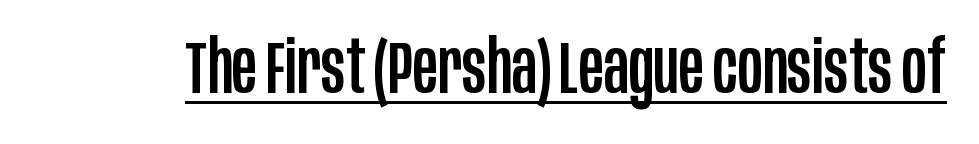
{"serif": "no", "italic": "no", "width": "condensed", "stroke_contrast": "low", "x_height": "large", "monospaced": "no", "underline": "yes", "letter_spacing": "normal", "letter_spacing_em": 0.0, "glyph_px": 75}
